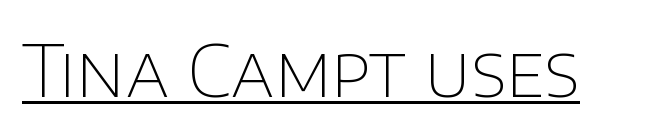
{"serif": "no", "italic": "no", "bold": "no", "weight": "thin", "width": "normal", "stroke_contrast": "low", "x_height": "large", "monospaced": "no", "underline": "yes", "letter_spacing": "normal", "letter_spacing_em": 0.0, "glyph_px": 72}
